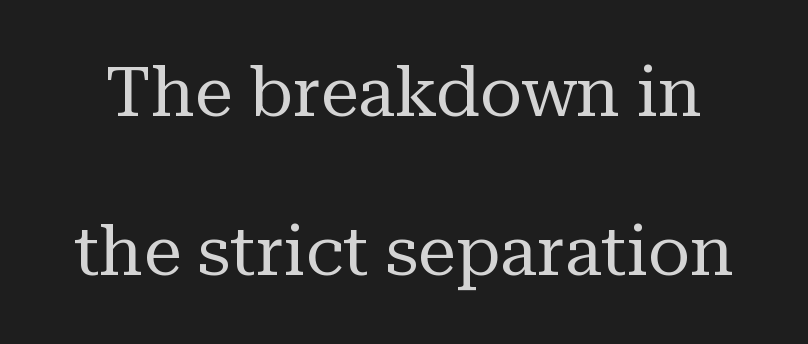
Rule under the text: the space is simply empty. Students, observe: this is what heavily led, spacious text looks like. Spacing between characters is what you'd get straight out of the box. These lines are rendered in a variable-pitch font. Stems here are at most as thick as an everyday book face.
